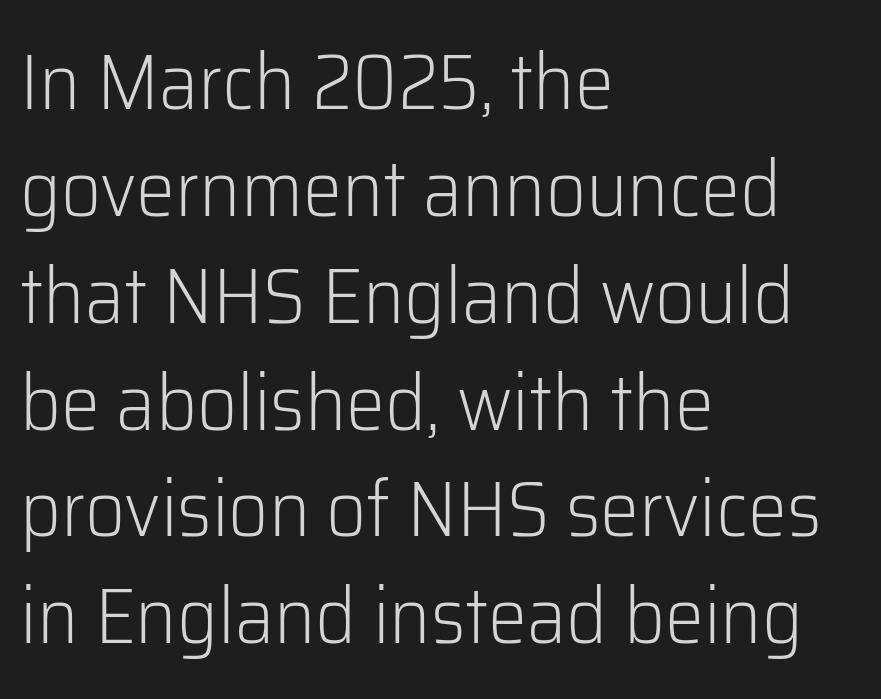
{"serif": "no", "italic": "no", "bold": "no", "weight": "light", "width": "normal", "stroke_contrast": "low", "x_height": "medium", "monospaced": "no", "underline": "no", "align": "left", "line_spacing": "normal", "line_spacing_ratio": 1.37, "letter_spacing": "normal", "letter_spacing_em": 0.0, "glyph_px": 78}
